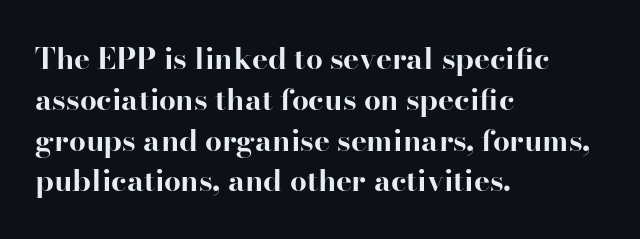
{"serif": "yes", "italic": "no", "bold": "yes", "weight": "bold", "width": "normal", "stroke_contrast": "high", "x_height": "small", "monospaced": "no", "underline": "no", "align": "left", "line_spacing": "normal", "line_spacing_ratio": 1.36, "letter_spacing": "normal", "letter_spacing_em": 0.0, "glyph_px": 30}
